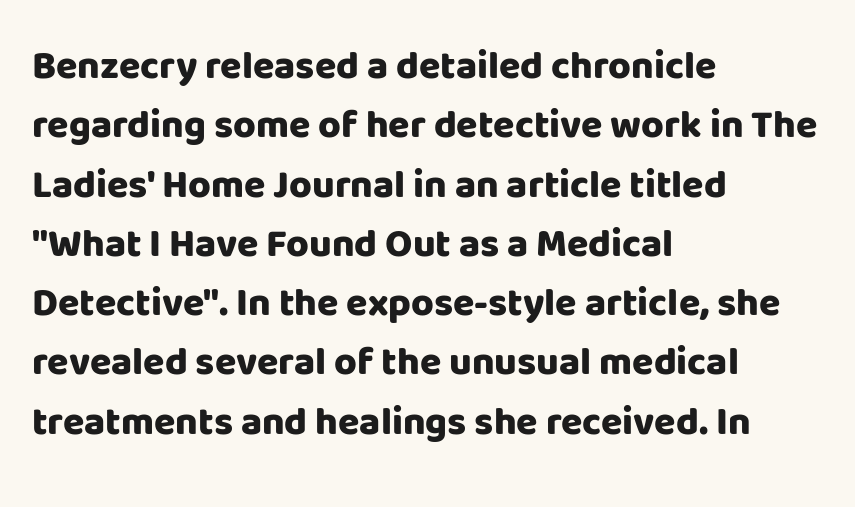
{"serif": "no", "italic": "no", "bold": "yes", "weight": "heavy", "width": "normal", "stroke_contrast": "low", "x_height": "large", "monospaced": "no", "underline": "no", "align": "left", "line_spacing": "normal", "line_spacing_ratio": 1.52, "letter_spacing": "normal", "letter_spacing_em": 0.0, "glyph_px": 39}
